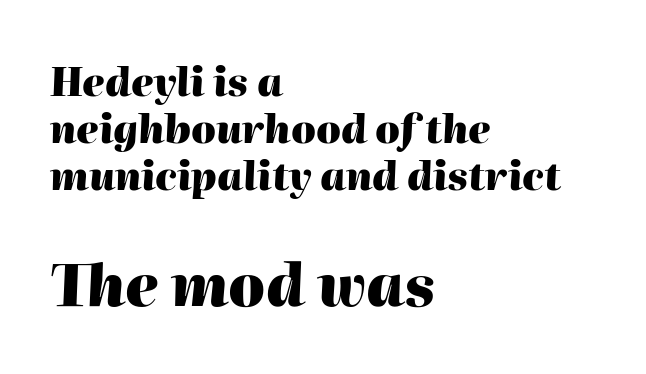
The image shows 58 px heavy type, italic (leaning right); set left-aligned, line spacing 1.2x, normal letter spacing, not underlined; the second (bottom) block is 1.49x larger; high stroke contrast and a medium x-height.
